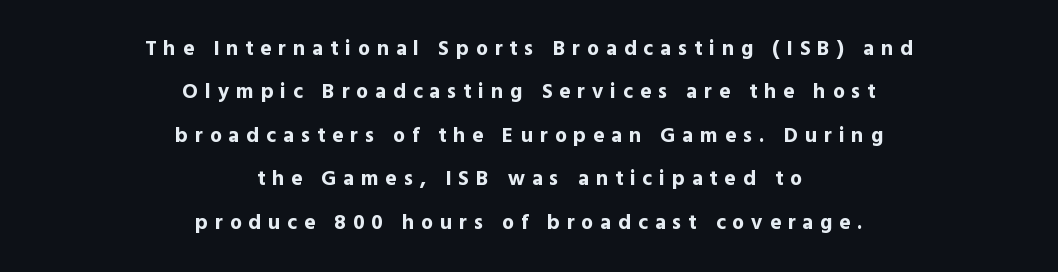
Caption: bold face, heavy strokes. A centered setting, common on invitations and titles, is used for this passage. Vertical strokes here are truly vertical. What's the leading like? Stretched, with rows far apart. The tracking jumps out immediately: characters are airy and widely separated. Honestly, there is no underline to notice here at all.
